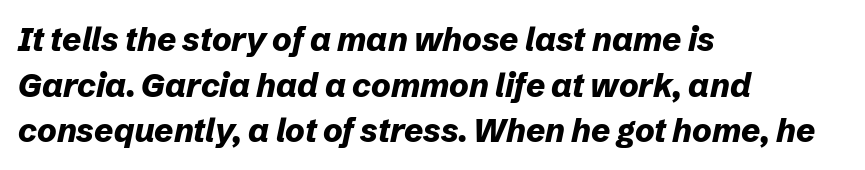
The image shows 33 px bold type, italic (leaning right); set left-aligned, normal line spacing (1.38x), normal letter spacing, not underlined; low stroke contrast and a medium x-height.
